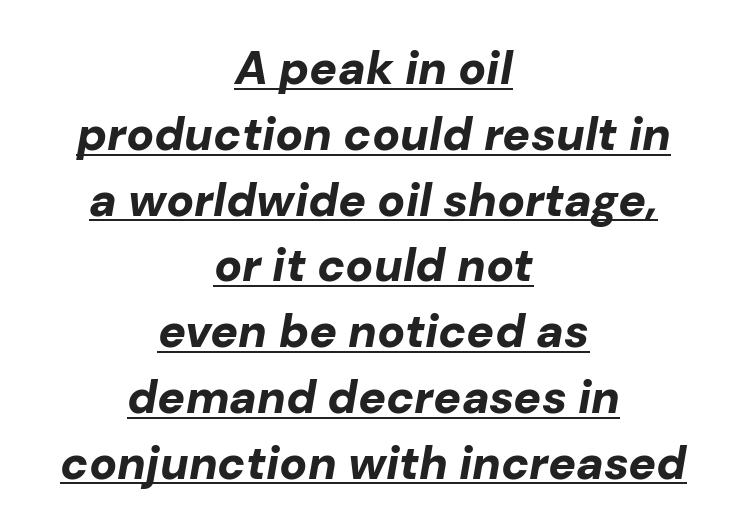
The image shows 46 px bold type, italic (leaning right); set centered, normal line spacing (1.43x), normal letter spacing, underlined; low stroke contrast and a medium x-height.
